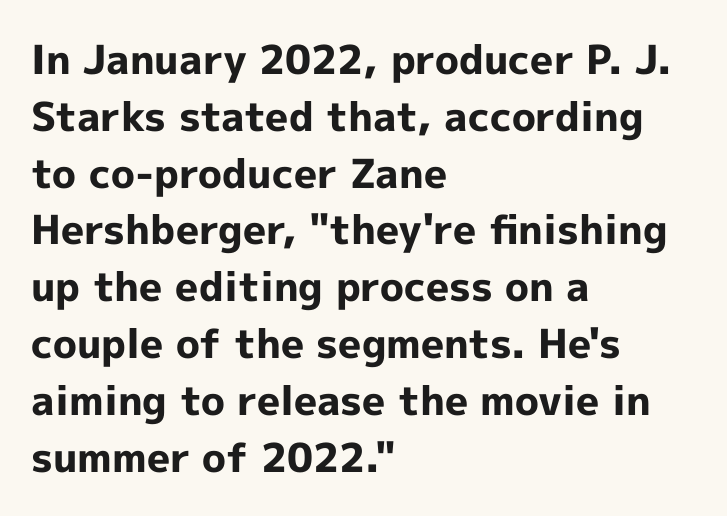
The gaps between neighbouring characters are ordinary and unremarkable. Nobody drew a line under any word here. Designer's note — italics off, roman on. The rag falls on the right side of this text block. Serifs: no, the terminals of the letterforms are clean.
